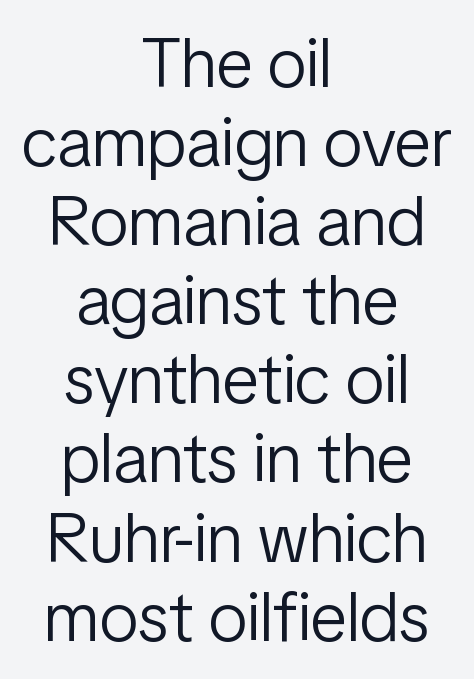
Tall strokes in this sample are plumb rather than angled. Observe the absence of serifs on each vertical stroke in this sample. The line-height multiplier appears low, near solid setting. Compared with a flush-left layout, this one balances lines on the center instead. Standard letterfit; no display-style spreading of the glyphs.
